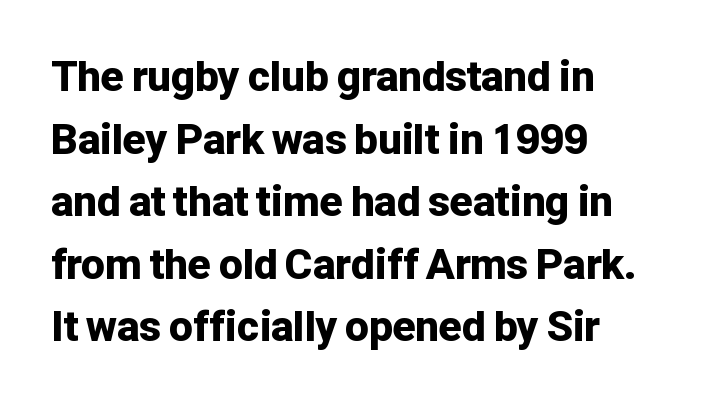
The lines in this sample share a left origin and differ only in where they stop. Check the space under the baseline: it is left empty. Is the letter spacing exaggerated? No — it looks like the ordinary default. The characters display no serif detailing; their extremities are plain. The block of text has a typical density, with ordinary space between rows.
